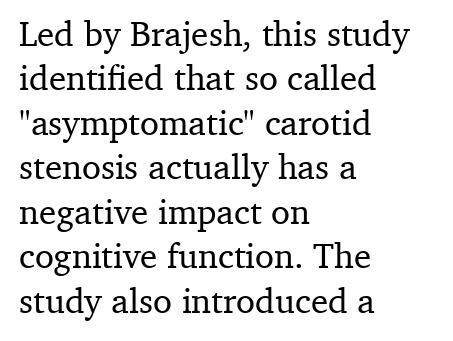
Q: Is the text italic (slanted)? A: No, it is upright.
Q: Is the typeface a serif or a sans-serif typeface? A: Serif.
Q: Is the text underlined? A: No.
Q: How is the paragraph aligned? A: Left-aligned.
Q: Is the spacing between letters normal or unusually wide? A: Normal.
Q: Is the spacing between lines tight, normal or loose? A: Normal.
Q: Width (condensed, normal, or wide)? A: Normal.
Q: Stroke contrast? A: Medium.
Q: x-height? A: Medium.
Q: Monospaced? A: No.
